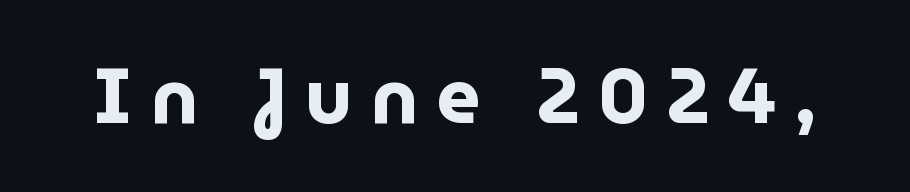
The image shows 77 px bold sans-serif type, upright; set unusually wide letter spacing (+0.23 em), not underlined; low stroke contrast and a medium x-height.
